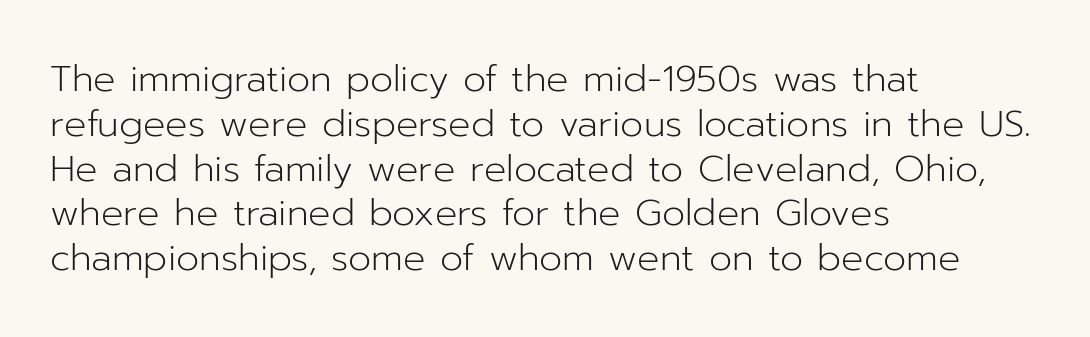
Q: Is the text bold? A: No.
Q: Is the text italic (slanted)? A: No, it is upright.
Q: Is the typeface a serif or a sans-serif typeface? A: Sans-serif.
Q: Is the text underlined? A: No.
Q: How is the paragraph aligned? A: Left-aligned.
Q: Is the spacing between letters normal or unusually wide? A: Normal.
Q: Width (condensed, normal, or wide)? A: Normal.
Q: Stroke contrast? A: Low.
Q: x-height? A: Medium.
Q: Monospaced? A: No.
